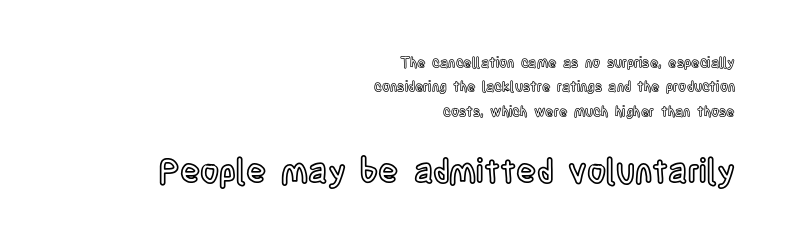
{"italic": "no", "width": "condensed", "x_height": "large", "monospaced": "no", "underline": "no", "align": "right", "line_spacing_ratio": 1.75, "letter_spacing": "normal", "letter_spacing_em": 0.0, "larger_block": "second", "size_ratio": 2.36, "glyph_px": 33}
